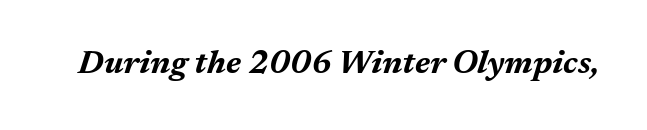
Q: Is the text bold? A: Yes.
Q: Is the text italic (slanted)? A: Yes, it leans right by about 17 degrees.
Q: Is the text underlined? A: No.
Q: Is the spacing between letters normal or unusually wide? A: Normal.
Q: Width (condensed, normal, or wide)? A: Normal.
Q: Stroke contrast? A: Medium.
Q: x-height? A: Medium.
Q: Monospaced? A: No.
